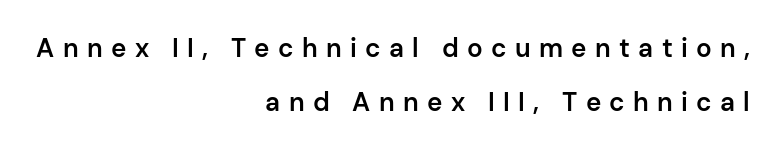
{"italic": "no", "bold": "semi", "underline": "no", "align": "right", "line_spacing": "loose", "line_spacing_ratio": 2.09, "letter_spacing": "wide", "letter_spacing_em": 0.32, "glyph_px": 26}
